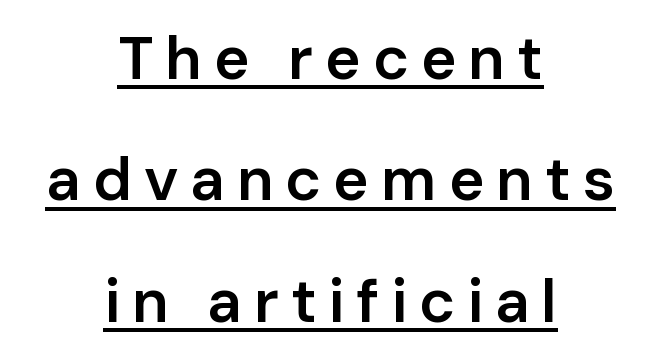
A semibold gives these letters moderate extra thickness, short of bold. Alignment: centered. Check the space under the baseline: a stroke is drawn there. Regarding leading, the lines here are spaced well apart. Character widths vary here, with narrow letters taking less room than wide ones. Serif or sans? Sans — the stroke terminals are bare.
